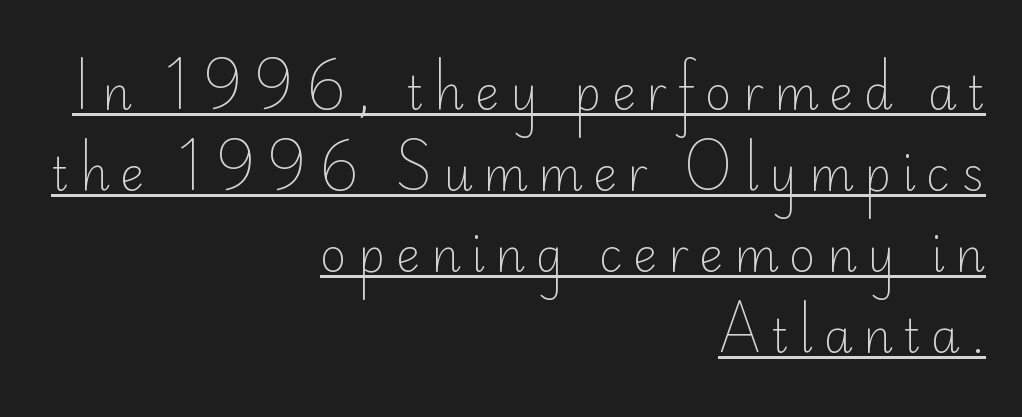
The image shows 46 px light sans-serif type, upright; set right-aligned, line spacing 1.76x, unusually wide letter spacing (+0.23 em), underlined; low stroke contrast and a small x-height.
